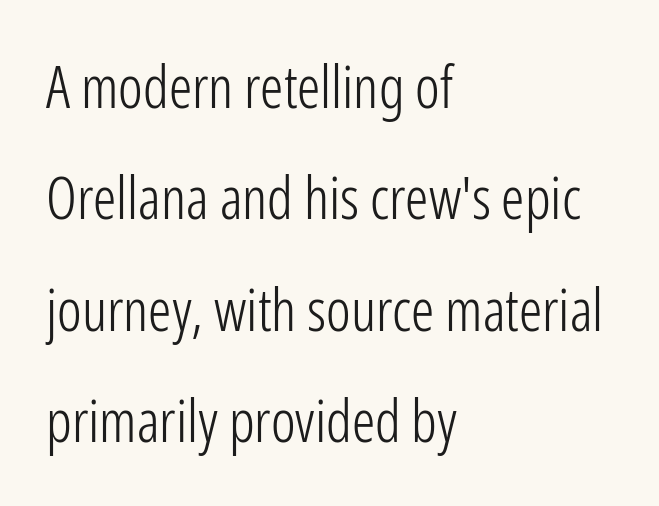
It's the straight-up-and-down kind of type. Inter-character spacing is left at the font's built-in metrics. Grotesque or geometric, the face here clearly has no serifs. A light-to-regular cut is what we see here.
